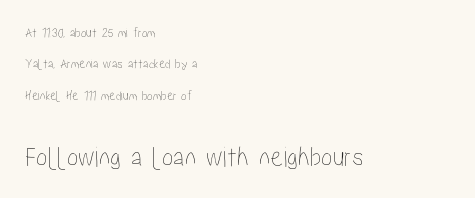
Q: Is the text italic (slanted)? A: No, it is upright.
Q: Is the text underlined? A: No.
Q: How is the paragraph aligned? A: Left-aligned.
Q: Is the spacing between letters normal or unusually wide? A: Normal.
Q: Is the spacing between lines tight, normal or loose? A: Loose.
Q: Which block of text is set in a larger size, the first (top) or the second (bottom)? A: The second (bottom) one.
Q: Width (condensed, normal, or wide)? A: Condensed.
Q: Stroke contrast? A: Low.
Q: x-height? A: Medium.
Q: Monospaced? A: No.
